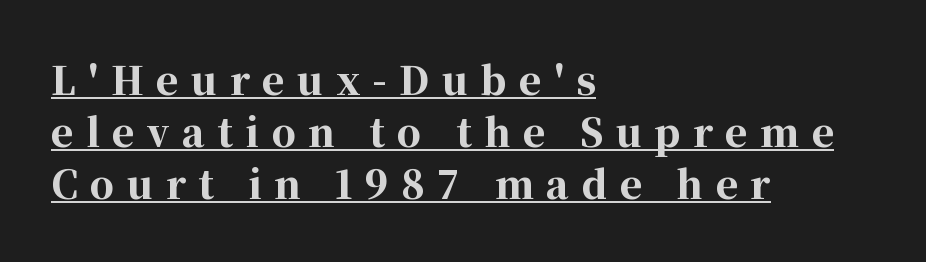
Compared with a centered layout, this one pins lines to the left instead. In terms of letterform style, serifs are clearly present. The face used here is proportionally spaced, like ordinary book or web type. What stands out about the letter spacing? Its width — letters are far apart.
